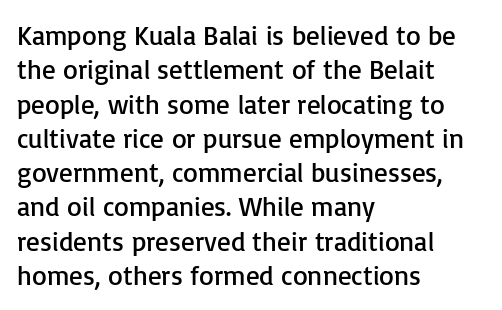
Q: Is the text bold? A: No.
Q: Is the text italic (slanted)? A: No, it is upright.
Q: Is the text underlined? A: No.
Q: How is the paragraph aligned? A: Left-aligned.
Q: Is the spacing between letters normal or unusually wide? A: Normal.
Q: Is the spacing between lines tight, normal or loose? A: Normal.
